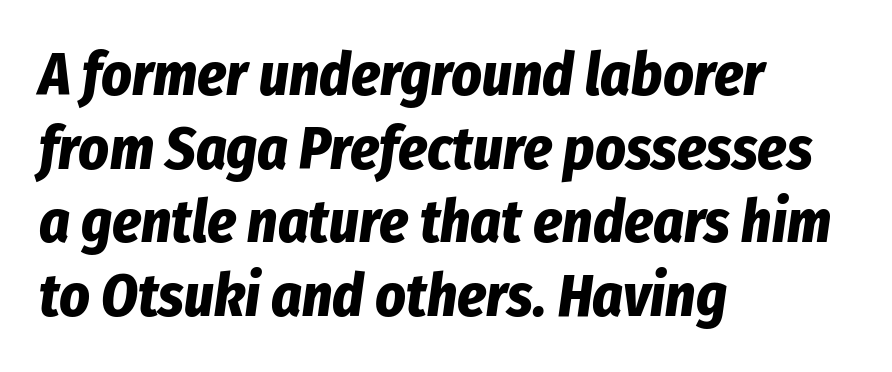
The image shows 59 px bold, condensed type, italic (leaning right); set left-aligned, normal line spacing (1.25x), normal letter spacing, not underlined; low stroke contrast and a medium x-height.
